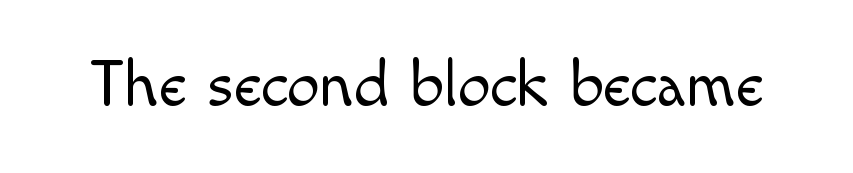
You can tell it's not italic because the verticals are truly vertical. No chunkiness to these letters — they're not bold. Rule under the text: the space is simply empty. Grotesque or geometric, the face here clearly has no serifs. The rendering uses natural spacing where letterforms have individual widths.
